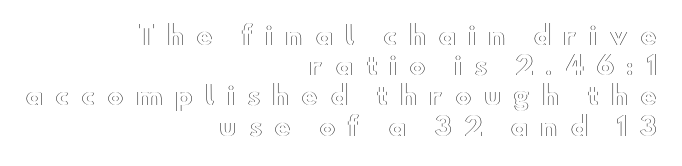
The image shows 25 px text type, upright; set right-aligned, line spacing 1.21x, unusually wide letter spacing (+0.47 em), not underlined.
